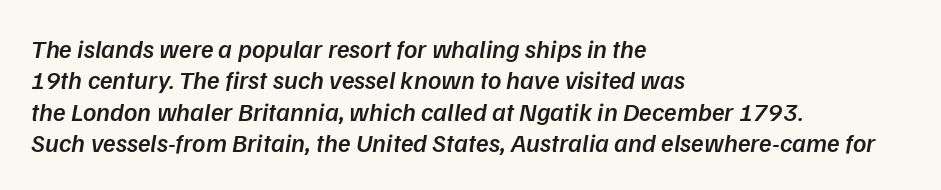
The image shows 26 px text type; set left-aligned, line spacing 1.21x, normal letter spacing, not underlined.
